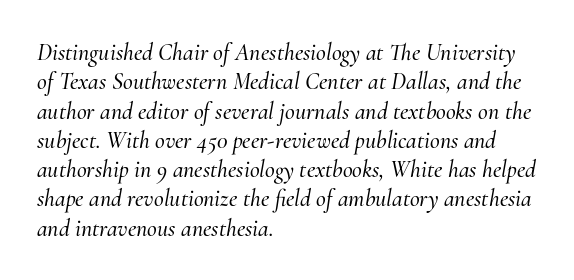
The image shows 24 px text type, italic (leaning right); set left-aligned, line spacing 1.22x, normal letter spacing, not underlined.
